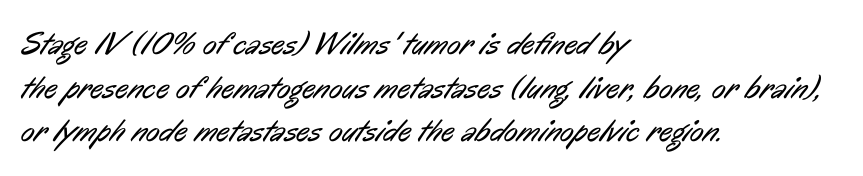
The typeface chosen for these lines omits serifs. Each word holds together tightly as a unit, with standard inter-letter gaps. Is this a heavy cut? Hardly; it is regular or lighter. Looks like regular typesetting: each glyph gets only the width it needs. Caption: multi-line text, flush left, ragged right. This sample keeps an unexceptional amount of space between lines.
